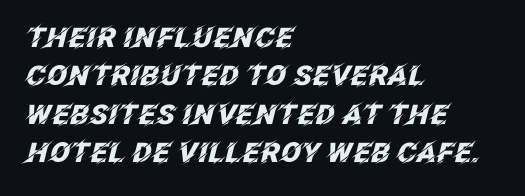
The designer left line spacing at the default. The rendering applies a slant to the glyphs. Strokes here are thick enough to call this a true bold. Is the block centered? No — it sits flush against the left margin.
